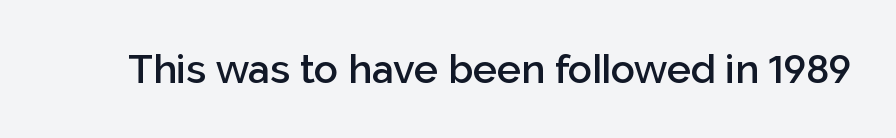
{"serif": "no", "italic": "no", "bold": "semi", "weight": "semibold", "width": "normal", "stroke_contrast": "low", "x_height": "medium", "monospaced": "no", "underline": "no", "letter_spacing": "normal", "letter_spacing_em": 0.0, "glyph_px": 40}
